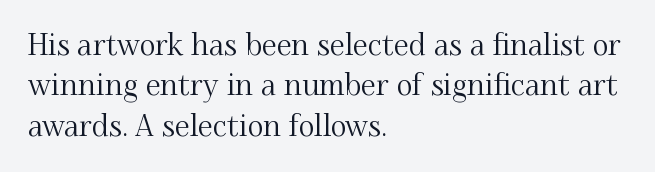
{"serif": "yes", "italic": "no", "width": "normal", "stroke_contrast": "medium", "x_height": "small", "monospaced": "no", "underline": "no", "align": "left", "line_spacing": "normal", "line_spacing_ratio": 1.35, "letter_spacing": "normal", "letter_spacing_em": 0.0, "glyph_px": 30}
